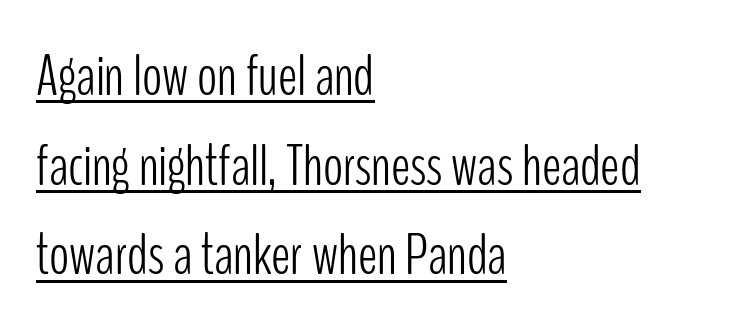
The horizontal fit of the characters is conventional and even. The strokes are not fattened; the text isn't bold. Posture: upright roman. The lines are quadded left.
